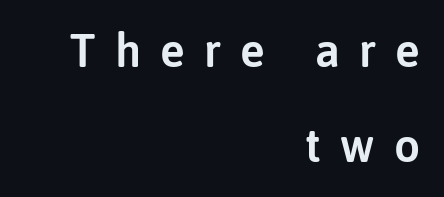
Q: Is the text italic (slanted)? A: No, it is upright.
Q: Is the typeface a serif or a sans-serif typeface? A: Sans-serif.
Q: Is the text underlined? A: No.
Q: How is the paragraph aligned? A: Right-aligned.
Q: Is the spacing between letters normal or unusually wide? A: Unusually wide.
Q: Is the spacing between lines tight, normal or loose? A: Loose.
Q: Width (condensed, normal, or wide)? A: Normal.
Q: Stroke contrast? A: Low.
Q: x-height? A: Medium.
Q: Monospaced? A: No.
